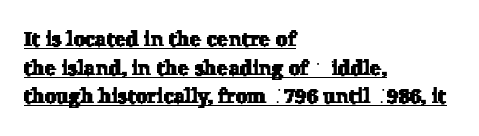
Horizontal bands of white between lines are of average thickness. This rendering leaves character spacing at its baseline value. Typeset ragged right — the left edge is the straight one. A baseline rule has been typeset under these characters.
